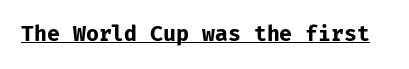
Emphasis is given by a line drawn under the lettering. Weight: bold. Honestly, the letter spacing is just normal — you wouldn't notice it. Is there any slant? The stems are plumb.
